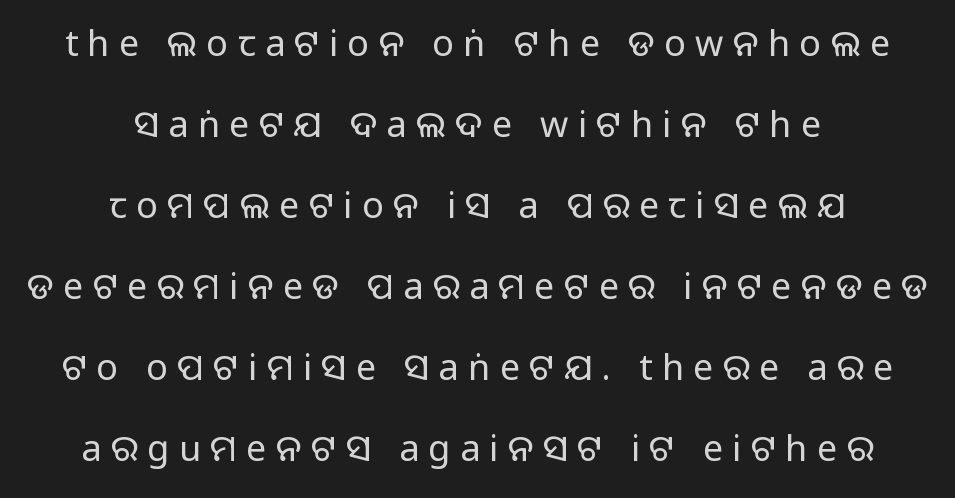
Q: Is the text bold? A: No.
Q: Is the text italic (slanted)? A: No, it is upright.
Q: Is the typeface a serif or a sans-serif typeface? A: Sans-serif.
Q: Is the text underlined? A: No.
Q: How is the paragraph aligned? A: Centered.
Q: Is the spacing between letters normal or unusually wide? A: Unusually wide.
Q: Is the spacing between lines tight, normal or loose? A: Loose.
Q: Width (condensed, normal, or wide)? A: Normal.
Q: Stroke contrast? A: Low.
Q: x-height? A: Large.
Q: Monospaced? A: No.
